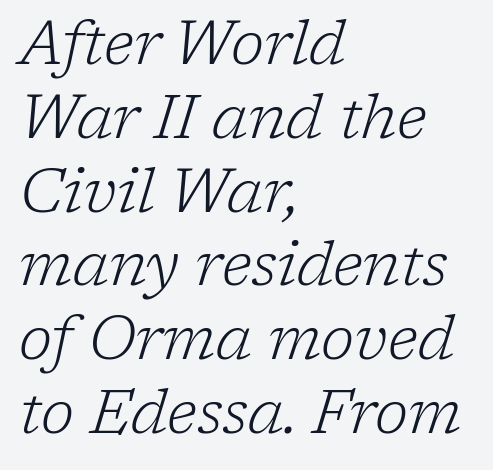
{"serif": "yes", "italic": "yes", "lean": "right", "slant_degrees": 17, "bold": "no", "weight": "light", "width": "normal", "stroke_contrast": "low", "x_height": "medium", "monospaced": "no", "underline": "no", "align": "left", "line_spacing_ratio": 1.21, "letter_spacing": "normal", "letter_spacing_em": 0.0, "glyph_px": 61}
